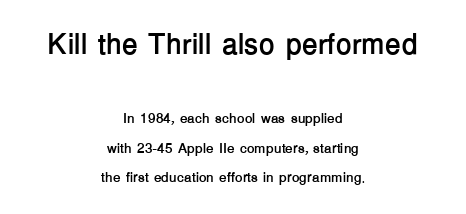
{"serif": "no", "italic": "no", "bold": "yes", "weight": "semibold", "width": "normal", "stroke_contrast": "low", "x_height": "medium", "monospaced": "no", "underline": "no", "align": "center", "line_spacing": "loose", "line_spacing_ratio": 2.11, "letter_spacing": "normal", "letter_spacing_em": 0.0, "larger_block": "first", "size_ratio": 2.07, "glyph_px": 29}
